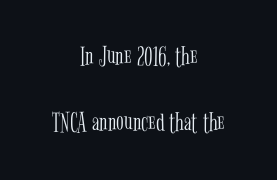
Compared with typical paragraphs, the rows here are farther apart. Each stroke keeps to a modest, everyday thickness or less. Teacher's note: observe the equal gaps on both sides — that is centered alignment. The line texture is even and compact thanks to regular tracking. Posture: straight, roman, zero tilt.
